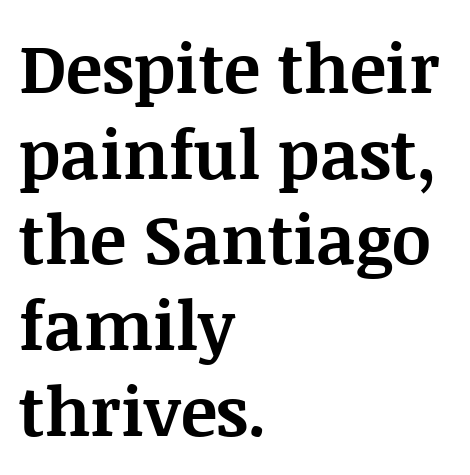
Set as a true bold cut, around the 700 mark. Notice how the stems are strictly vertical — no italics here. Is there much room between lines? A standard amount, neither cramped nor airy. These lines are set flush left with a ragged right edge.
